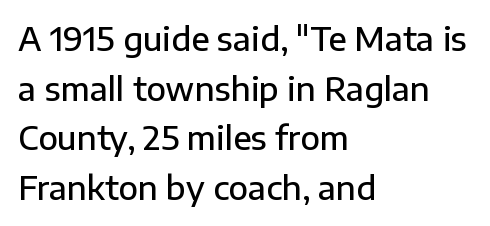
The image shows 32 px semibold sans-serif type, upright; set left-aligned, normal line spacing (1.55x), normal letter spacing, not underlined; low stroke contrast and a medium x-height.
